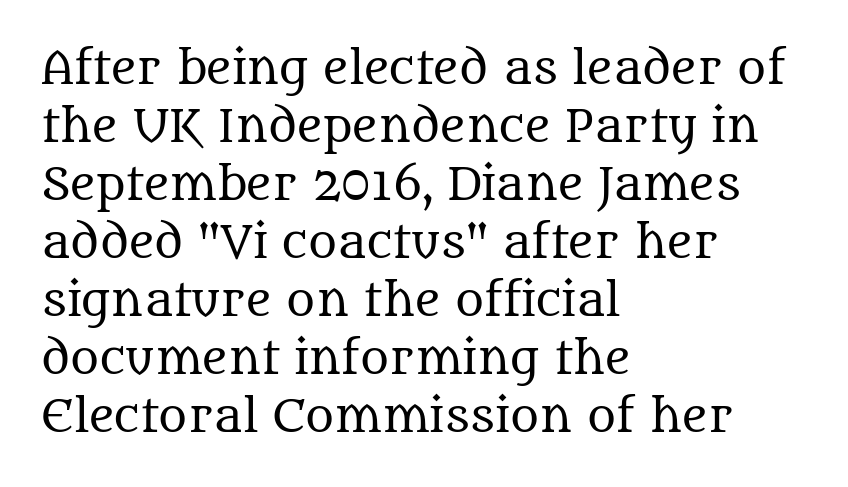
The image shows 44 px regular-weight serif type, upright; set left-aligned, normal line spacing (1.32x), normal letter spacing, not underlined; medium stroke contrast and a large x-height.
